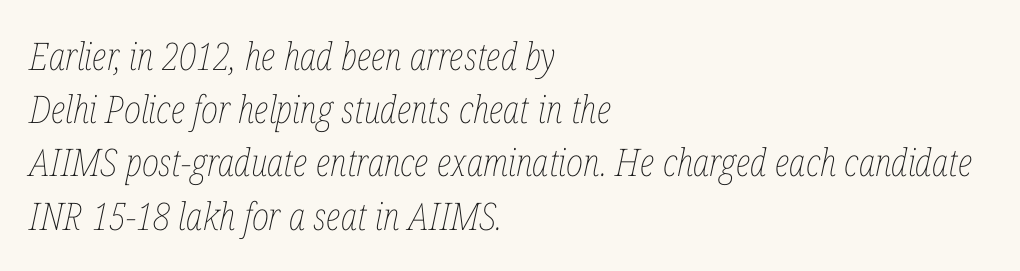
The lines sit at an ordinary, default distance from one another. Honestly, there is no underline to notice here at all. The typography opts for an oblique posture over an upright one. Typeset ragged right — the left edge is the straight one.
